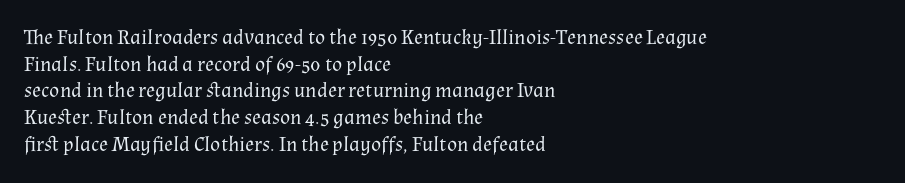
Q: Is the text bold? A: No.
Q: Is the text italic (slanted)? A: No, it is upright.
Q: Is the text underlined? A: No.
Q: How is the paragraph aligned? A: Left-aligned.
Q: Is the spacing between letters normal or unusually wide? A: Normal.
Q: Is the spacing between lines tight, normal or loose? A: Normal.
